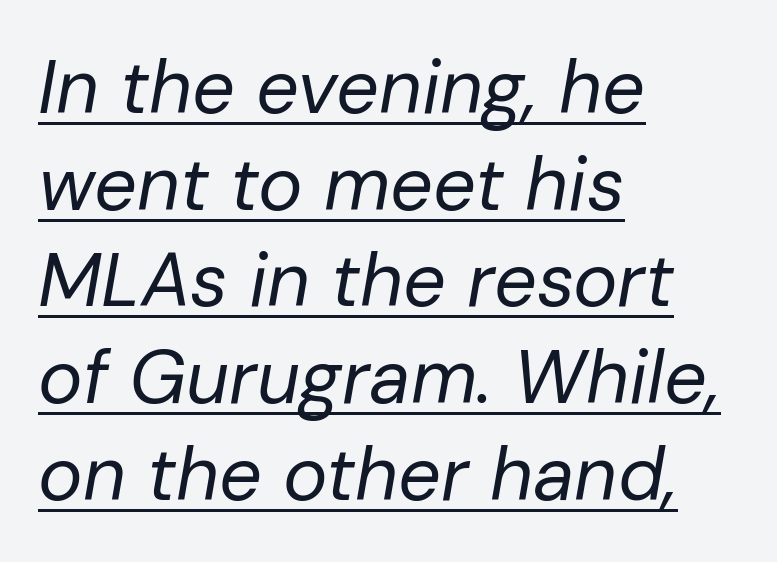
Q: Is the text bold? A: No.
Q: Is the text italic (slanted)? A: Yes, it leans right by about 10 degrees.
Q: Is the text underlined? A: Yes.
Q: How is the paragraph aligned? A: Left-aligned.
Q: Is the spacing between letters normal or unusually wide? A: Normal.
Q: Is the spacing between lines tight, normal or loose? A: Normal.
Q: Width (condensed, normal, or wide)? A: Normal.
Q: Stroke contrast? A: Low.
Q: x-height? A: Medium.
Q: Monospaced? A: No.
